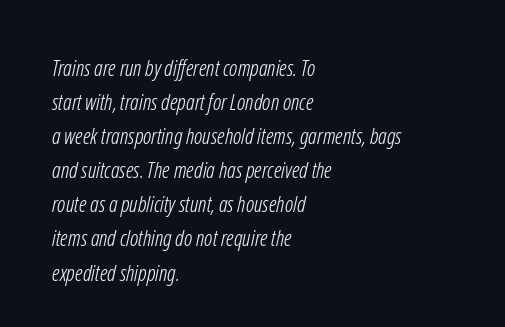
{"bold": "no", "underline": "no", "align": "left", "line_spacing": "normal", "line_spacing_ratio": 1.55, "letter_spacing": "normal", "letter_spacing_em": 0.0, "glyph_px": 22}
